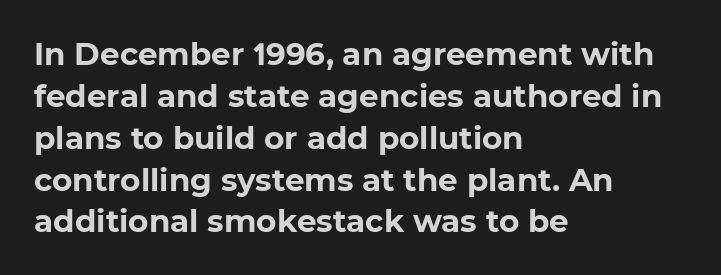
The image shows 31 px bold sans-serif type; set left-aligned, normal line spacing (1.35x), normal letter spacing, not underlined; low stroke contrast and a medium x-height.
